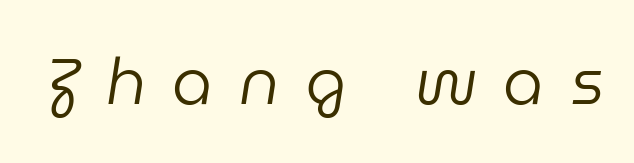
Loose tracking; the words dissolve into strings of separated letters. Rendered with sloped, italic letterforms. Plain, unruled lines of type. The face used here is proportionally spaced, like ordinary book or web type. Is the type heavy? It reads as light-to-regular instead.
